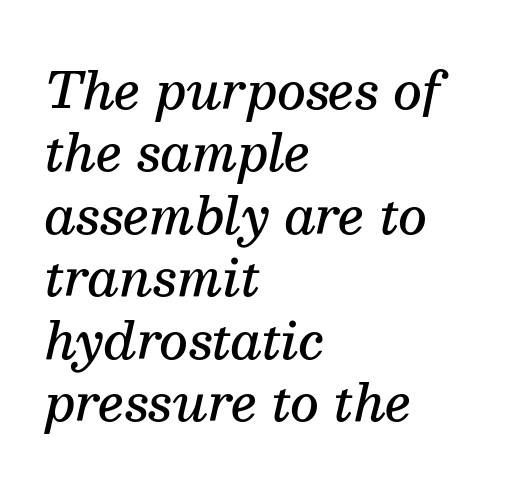
{"serif": "yes", "italic": "yes", "lean": "right", "slant_degrees": 13, "bold": "semi", "weight": "semibold", "width": "normal", "stroke_contrast": "medium", "x_height": "medium", "monospaced": "no", "underline": "no", "align": "left", "line_spacing": "normal", "line_spacing_ratio": 1.25, "letter_spacing": "normal", "letter_spacing_em": 0.0, "glyph_px": 50}
